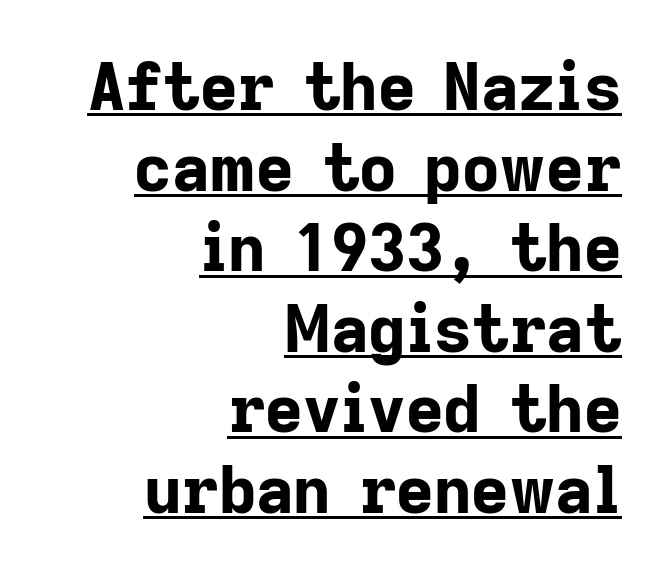
The lettering stays uniformly vertical, giving the passage a roman look. Between one letter and the next there's only the usual sliver of space. Emphasis is given by a line drawn under the lettering. The passage shown is typeset with a sans-serif family. Summary of weight: heavy, a full bold. Visually the block forms a straight wall on the right and a jagged coastline on the left.
